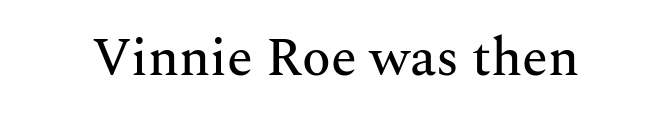
A serif font was chosen for this passage. Honestly, there is no underline to notice here at all. Every character sits straight up, as roman type does. Think of a printed novel: that variable character pitch is what you see here.
